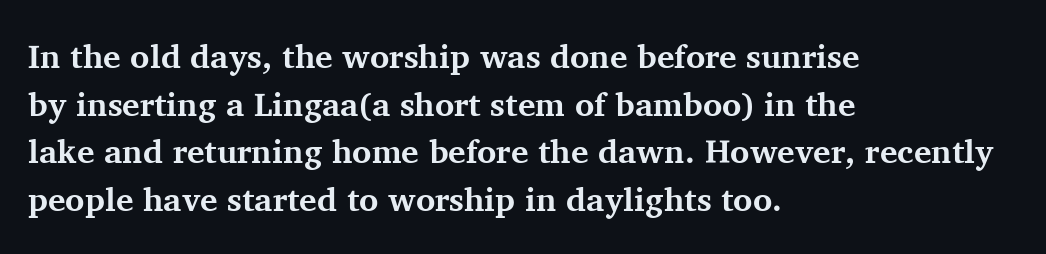
{"serif": "yes", "italic": "no", "bold": "yes", "weight": "bold", "width": "normal", "stroke_contrast": "medium", "x_height": "medium", "monospaced": "no", "underline": "no", "align": "left", "line_spacing": "normal", "line_spacing_ratio": 1.44, "letter_spacing": "normal", "letter_spacing_em": 0.0, "glyph_px": 33}
